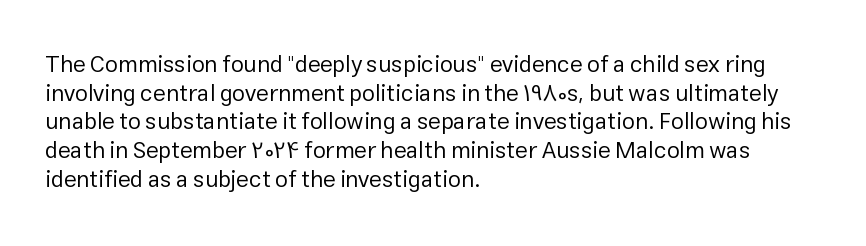
The lines sit at an ordinary, default distance from one another. The text block is weighted toward the left margin, trailing off unevenly rightward. Tracking value appears to be zero — textbook default spacing. Has an underline been added? It has not. Stroke mass is kept to a normal reading level or below.
